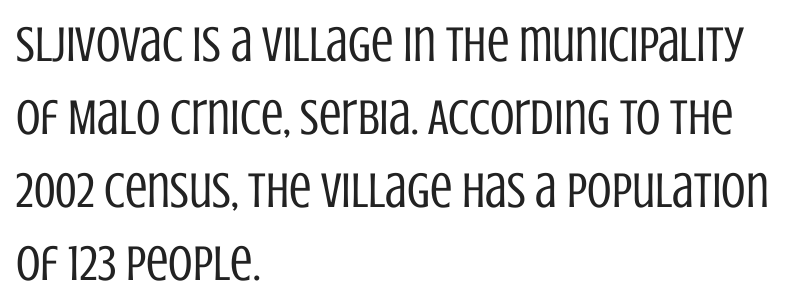
Q: Is the text bold? A: No.
Q: Is the text italic (slanted)? A: No, it is upright.
Q: Is the typeface a serif or a sans-serif typeface? A: Sans-serif.
Q: Is the text underlined? A: No.
Q: How is the paragraph aligned? A: Left-aligned.
Q: Is the spacing between letters normal or unusually wide? A: Normal.
Q: Is the spacing between lines tight, normal or loose? A: Normal.
Q: Width (condensed, normal, or wide)? A: Condensed.
Q: Stroke contrast? A: Low.
Q: x-height? A: Large.
Q: Monospaced? A: No.
